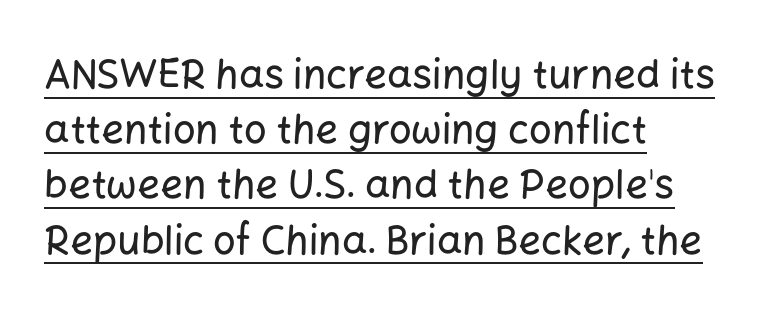
Q: Is the text italic (slanted)? A: No, it is upright.
Q: Is the typeface a serif or a sans-serif typeface? A: Sans-serif.
Q: Is the text underlined? A: Yes.
Q: How is the paragraph aligned? A: Left-aligned.
Q: Is the spacing between letters normal or unusually wide? A: Normal.
Q: Is the spacing between lines tight, normal or loose? A: Normal.
Q: Width (condensed, normal, or wide)? A: Normal.
Q: Stroke contrast? A: Low.
Q: x-height? A: Medium.
Q: Monospaced? A: No.
